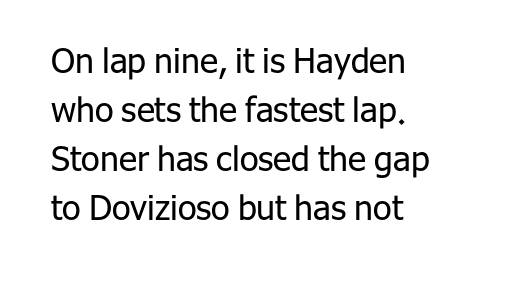
{"serif": "no", "italic": "no", "bold": "no", "weight": "regular", "width": "normal", "stroke_contrast": "low", "x_height": "medium", "monospaced": "no", "underline": "no", "align": "left", "line_spacing": "normal", "line_spacing_ratio": 1.44, "letter_spacing": "normal", "letter_spacing_em": 0.0, "glyph_px": 34}
